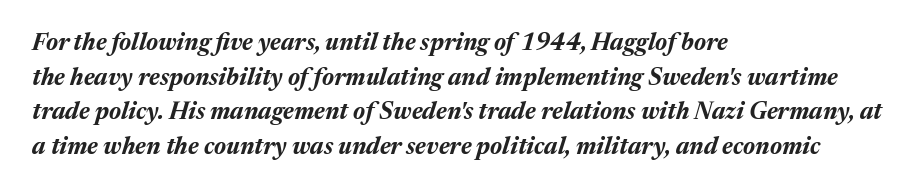
This rendering features lettering with no underline. On the weight axis this lands at bold, roughly 700. Is the letter spacing exaggerated? No — it looks like the ordinary default. The space between consecutive lines is moderate.
